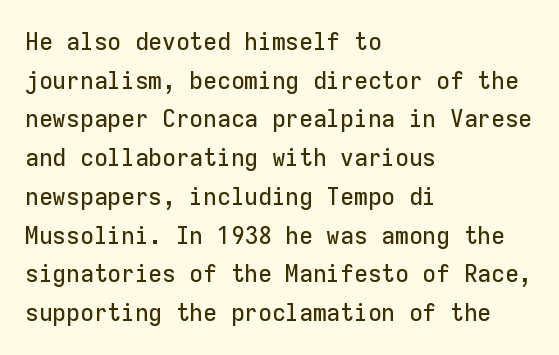
{"italic": "no", "underline": "no", "align": "left", "line_spacing": "normal", "line_spacing_ratio": 1.55, "letter_spacing": "normal", "letter_spacing_em": 0.0, "glyph_px": 25}
